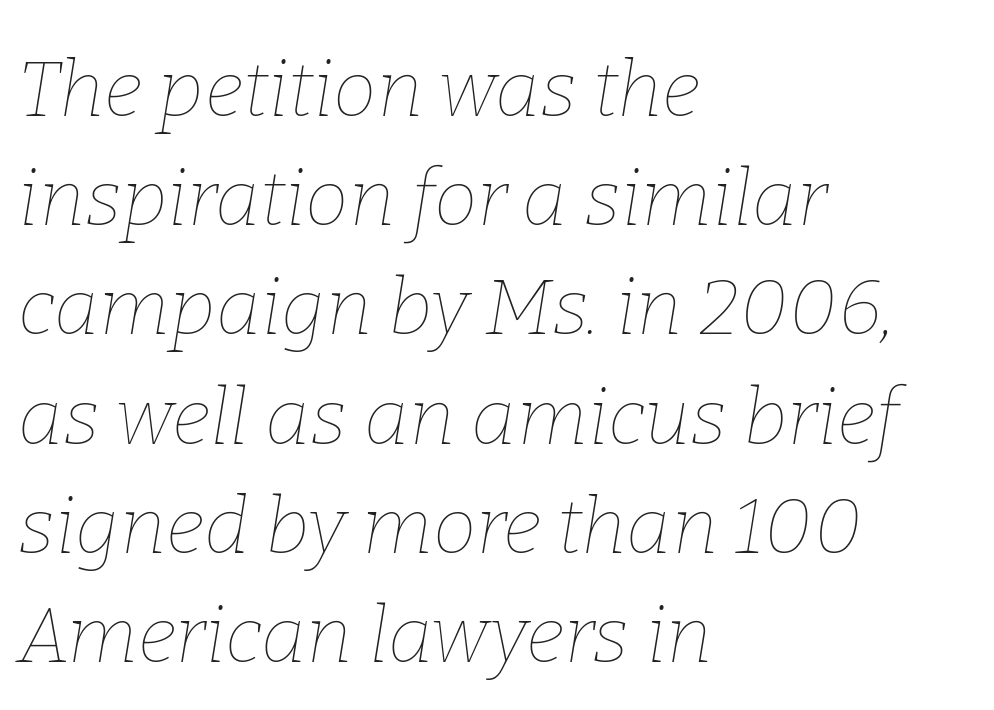
The image shows 78 px thin type, italic (leaning right); set left-aligned, normal line spacing (1.4x), normal letter spacing, not underlined; low stroke contrast and a medium x-height.
